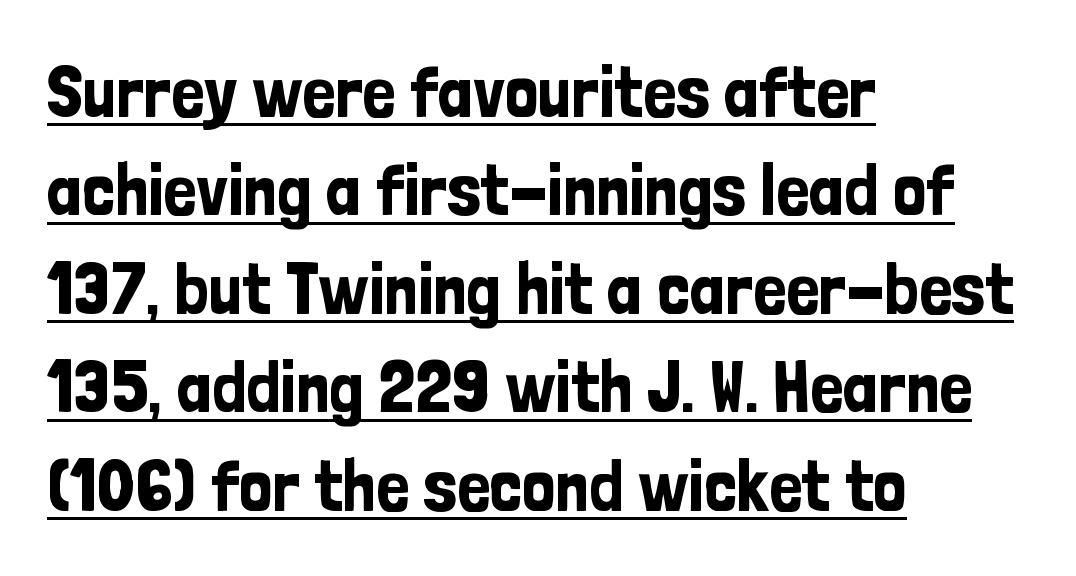
The image shows 74 px condensed sans-serif type, upright; set left-aligned, normal line spacing (1.33x), normal letter spacing, underlined; low stroke contrast and a medium x-height.
